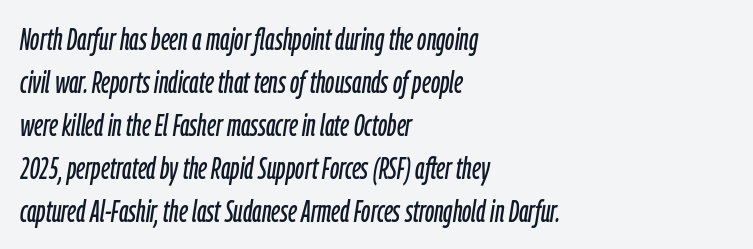
Q: Is the text italic (slanted)? A: Yes, it leans right by about 9 degrees.
Q: Is the text underlined? A: No.
Q: How is the paragraph aligned? A: Left-aligned.
Q: Is the spacing between letters normal or unusually wide? A: Normal.
Q: Is the spacing between lines tight, normal or loose? A: Normal.
Q: Width (condensed, normal, or wide)? A: Condensed.
Q: Stroke contrast? A: Low.
Q: x-height? A: Medium.
Q: Monospaced? A: No.
